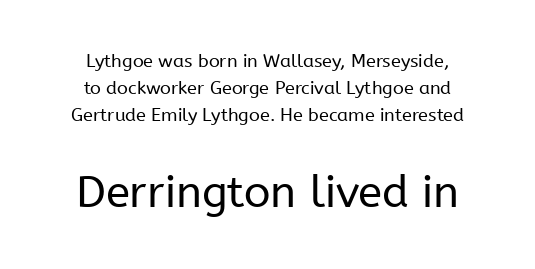
The image shows 44 px regular-weight sans-serif type, upright; set centered, normal line spacing (1.49x), normal letter spacing, not underlined; the second (bottom) block is 2.44x larger; low stroke contrast and a medium x-height.
